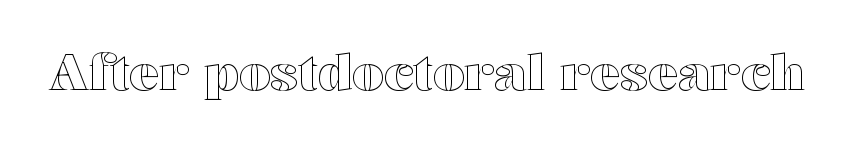
The image shows 50 px wide type, upright; set normal letter spacing, not underlined; a medium x-height.
